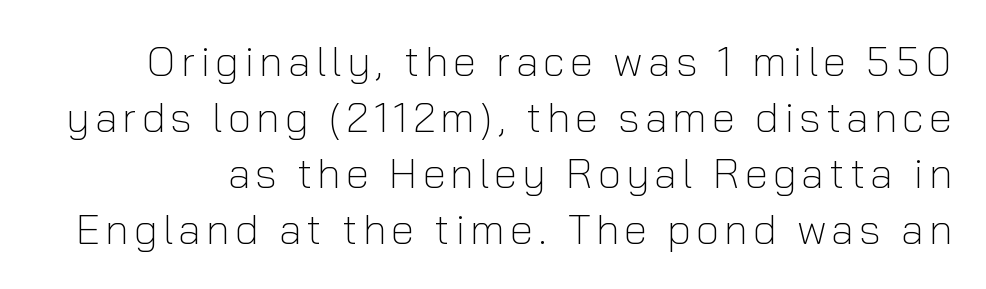
Unmarked baselines from the first word to the last. It's the straight-up-and-down kind of type. The lines sit at an ordinary, default distance from one another. The type family on display is of the sans-serif kind. This sample has the flowing, uneven cadence of proportional lettering.
